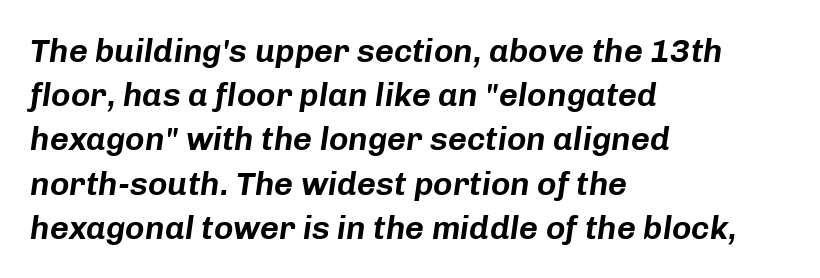
The image shows 33 px text type, italic (leaning right); set left-aligned, normal line spacing (1.34x), normal letter spacing, not underlined; low stroke contrast and a medium x-height.
